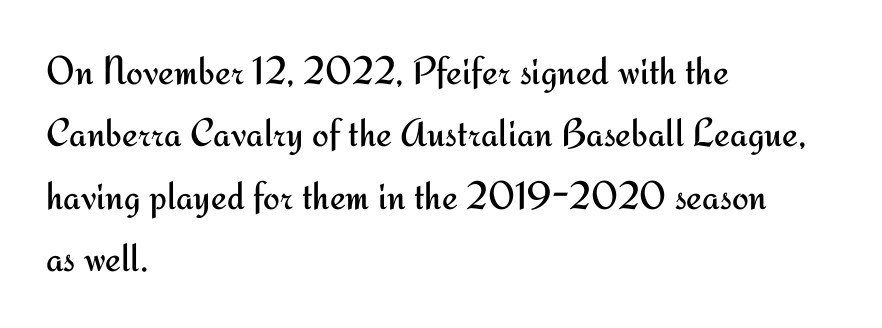
The image shows 40 px regular-weight sans-serif type, upright; set left-aligned, normal line spacing (1.56x), normal letter spacing, not underlined; medium stroke contrast and a small x-height.
